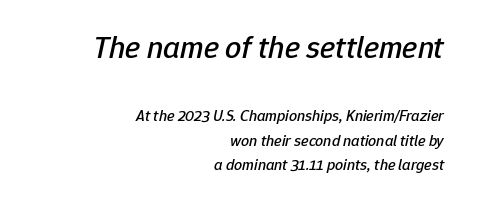
{"italic": "yes", "lean": "right", "slant_degrees": 12, "width": "normal", "stroke_contrast": "low", "x_height": "medium", "monospaced": "no", "underline": "no", "align": "right", "line_spacing": "normal", "line_spacing_ratio": 1.52, "letter_spacing": "normal", "letter_spacing_em": 0.0, "larger_block": "first", "size_ratio": 2.0, "glyph_px": 32}
